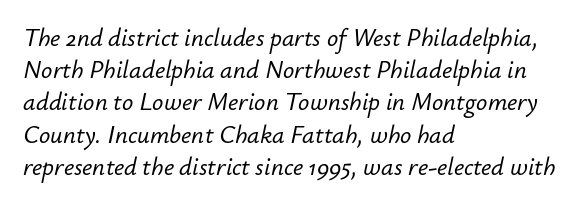
The image shows 25 px text type, italic (leaning right); set left-aligned, normal line spacing (1.29x), normal letter spacing, not underlined.
